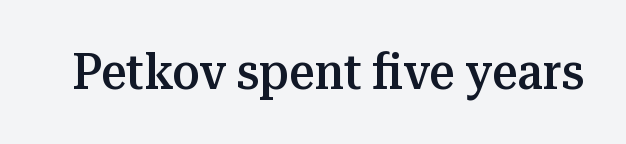
How heavy is the stroke? Medium-heavy — a semibold, shy of bold. Short note: letters normally spaced. This sample uses an upright cut, with every glyph sitting square on the baseline. Honestly, there is no underline to notice here at all. The face used here is proportionally spaced, like ordinary book or web type. You can tell from the footed stems that serif type was used.
